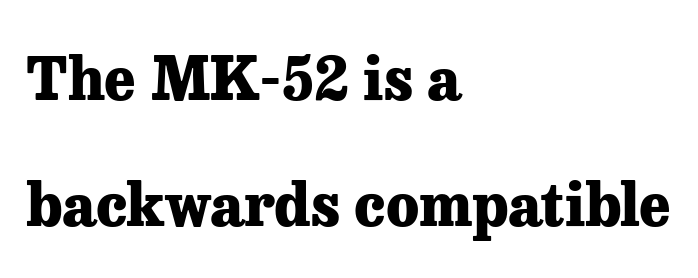
Q: Is the text bold? A: Yes.
Q: Is the text italic (slanted)? A: No, it is upright.
Q: Is the typeface a serif or a sans-serif typeface? A: Serif.
Q: Is the text underlined? A: No.
Q: How is the paragraph aligned? A: Left-aligned.
Q: Is the spacing between letters normal or unusually wide? A: Normal.
Q: Is the spacing between lines tight, normal or loose? A: Loose.
Q: Width (condensed, normal, or wide)? A: Normal.
Q: Stroke contrast? A: Low.
Q: x-height? A: Medium.
Q: Monospaced? A: No.
